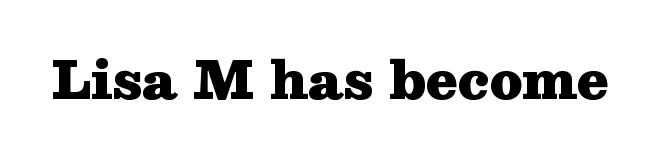
The image shows 51 px heavy, wide serif type, upright; set normal letter spacing, not underlined; medium stroke contrast and a medium x-height.
